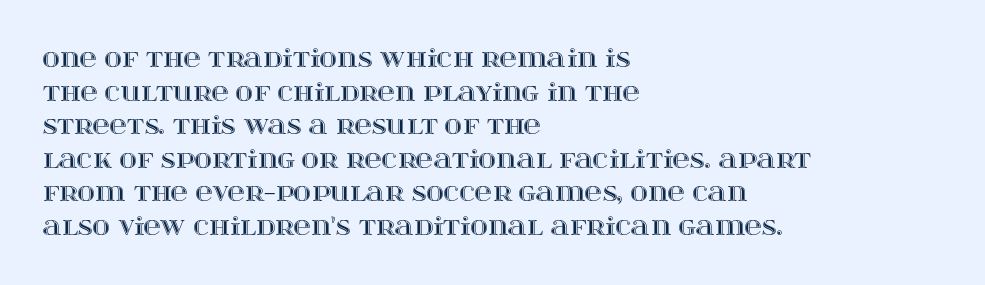
Q: Is the text italic (slanted)? A: No, it is upright.
Q: Is the text underlined? A: No.
Q: How is the paragraph aligned? A: Left-aligned.
Q: Is the spacing between letters normal or unusually wide? A: Normal.
Q: Is the spacing between lines tight, normal or loose? A: Normal.
